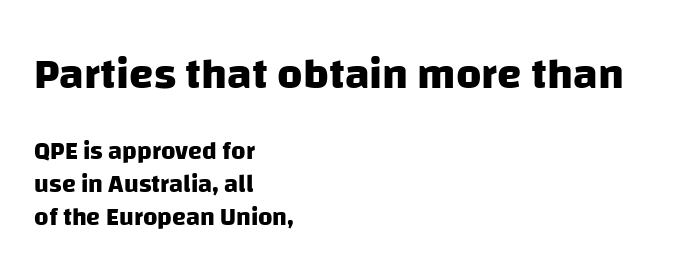
Nobody drew a line under any word here. The type family on display is of the sans-serif kind. How heavy is the stroke? Heavy — this is a bold. Compared with a centered layout, this one pins lines to the left instead.
